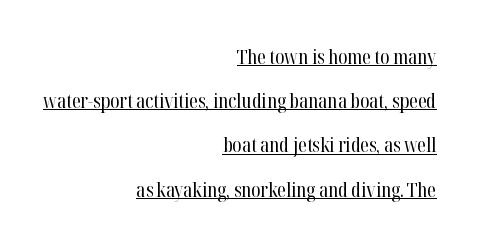
{"italic": "no", "bold": "no", "underline": "yes", "align": "right", "line_spacing": "loose", "line_spacing_ratio": 2.21, "letter_spacing": "normal", "letter_spacing_em": 0.0, "glyph_px": 20}
